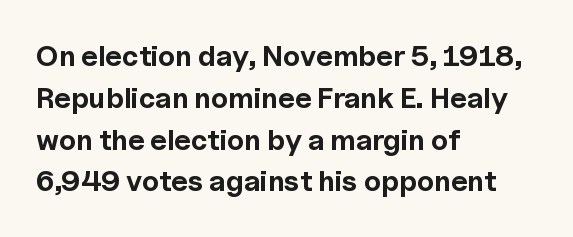
Bare-footed words on every line. Look at the stroke-to-counter ratio: heavy, a bold. Do the characters align in a grid? No, the font is proportional. Short and long lines alike share a common starting point at left. No extra tracking has been applied to these lines.
